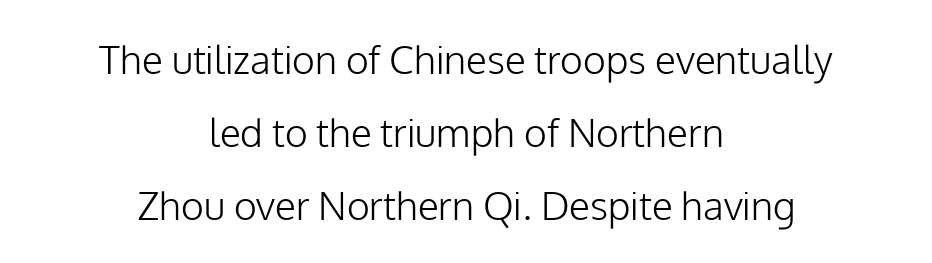
Q: Is the text bold? A: No.
Q: Is the text italic (slanted)? A: No, it is upright.
Q: Is the typeface a serif or a sans-serif typeface? A: Sans-serif.
Q: Is the text underlined? A: No.
Q: How is the paragraph aligned? A: Centered.
Q: Is the spacing between letters normal or unusually wide? A: Normal.
Q: Width (condensed, normal, or wide)? A: Normal.
Q: Stroke contrast? A: Low.
Q: x-height? A: Medium.
Q: Monospaced? A: No.
